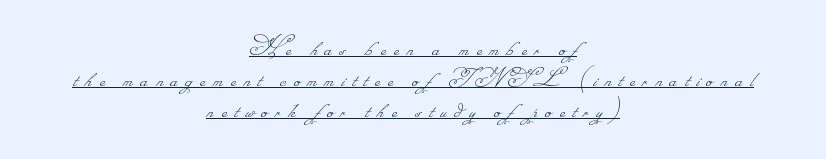
Caption: multi-line text, centered on the measure. This sample carries an underscore along the baseline area. Rows of type sit shoulder to shoulder in the vertical direction. There is plenty of visible air inserted between adjacent glyphs.
